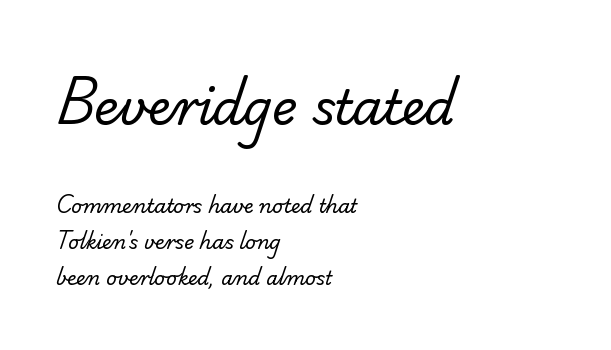
{"serif": "no", "bold": "no", "weight": "regular", "width": "normal", "stroke_contrast": "low", "x_height": "small", "monospaced": "no", "underline": "no", "align": "left", "line_spacing": "loose", "line_spacing_ratio": 1.9, "letter_spacing": "normal", "letter_spacing_em": 0.0, "larger_block": "first", "size_ratio": 2.53, "glyph_px": 48}
